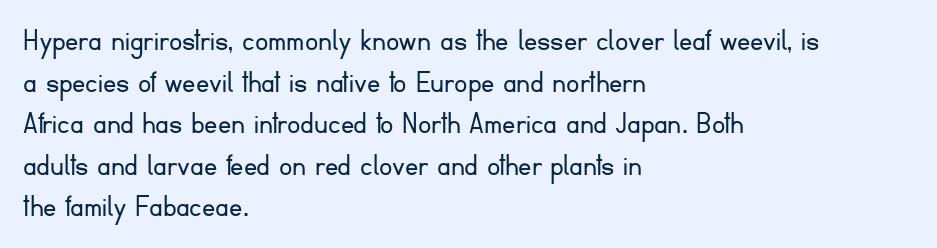
The image shows 33 px light sans-serif type, upright; set left-aligned, normal line spacing (1.26x), normal letter spacing, not underlined; low stroke contrast and a small x-height.
